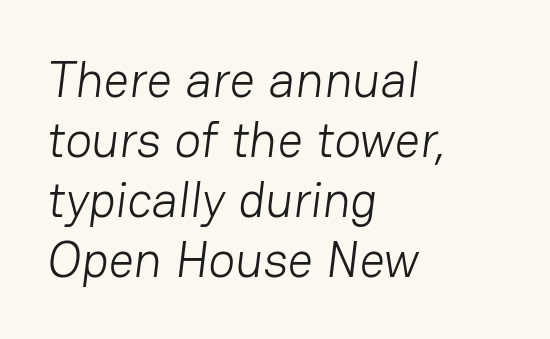
Words appear dense and cohesive because spacing is normal. The letterforms sit at book weight or below. In terms of letterform style, serifs are entirely absent. Proportional: the letters do not fall into vertical columns.
